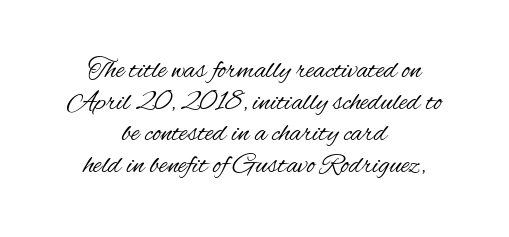
Q: Is the text bold? A: No.
Q: Is the text italic (slanted)? A: Yes.
Q: Is the typeface a serif or a sans-serif typeface? A: Sans-serif.
Q: Is the text underlined? A: No.
Q: How is the paragraph aligned? A: Centered.
Q: Is the spacing between letters normal or unusually wide? A: Normal.
Q: Is the spacing between lines tight, normal or loose? A: Tight.
Q: Width (condensed, normal, or wide)? A: Condensed.
Q: Stroke contrast? A: Medium.
Q: x-height? A: Small.
Q: Monospaced? A: No.
